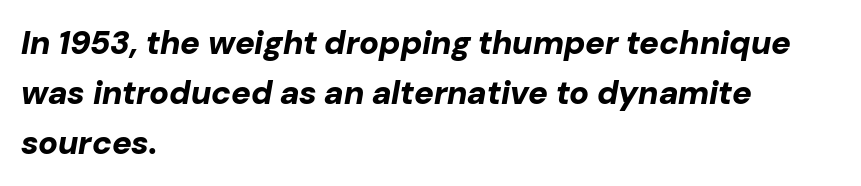
{"italic": "yes", "lean": "right", "slant_degrees": 10, "bold": "yes", "weight": "bold", "width": "normal", "stroke_contrast": "low", "x_height": "medium", "monospaced": "no", "underline": "no", "align": "left", "line_spacing": "normal", "line_spacing_ratio": 1.51, "letter_spacing": "normal", "letter_spacing_em": 0.0, "glyph_px": 33}
